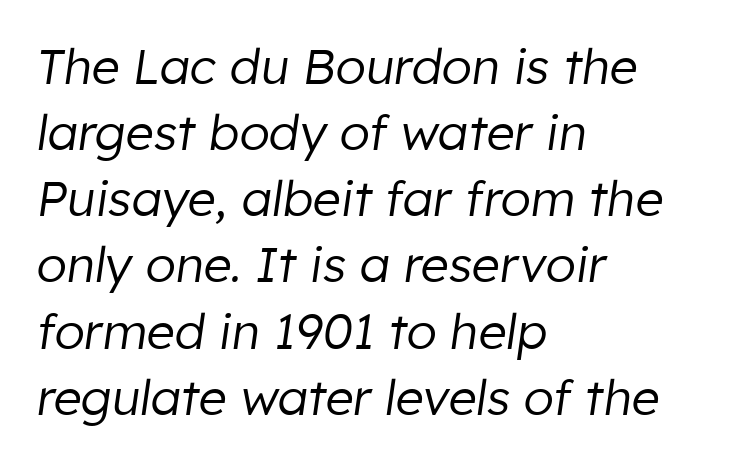
{"italic": "yes", "lean": "right", "slant_degrees": 8, "bold": "no", "weight": "regular", "width": "normal", "stroke_contrast": "low", "x_height": "medium", "monospaced": "no", "underline": "no", "align": "left", "line_spacing": "normal", "line_spacing_ratio": 1.35, "letter_spacing": "normal", "letter_spacing_em": 0.0, "glyph_px": 49}
